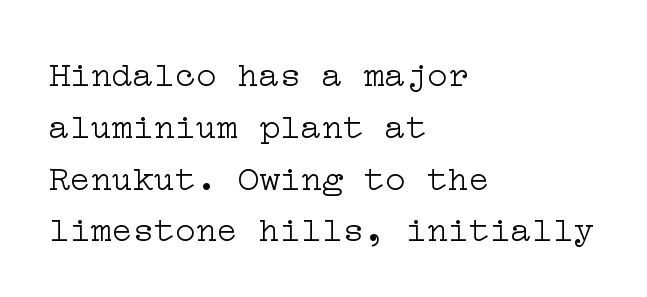
{"serif": "yes", "italic": "no", "bold": "no", "weight": "light", "width": "wide", "stroke_contrast": "low", "x_height": "medium", "underline": "no", "align": "left", "line_spacing": "normal", "line_spacing_ratio": 1.48, "letter_spacing": "normal", "letter_spacing_em": 0.0, "glyph_px": 35}
